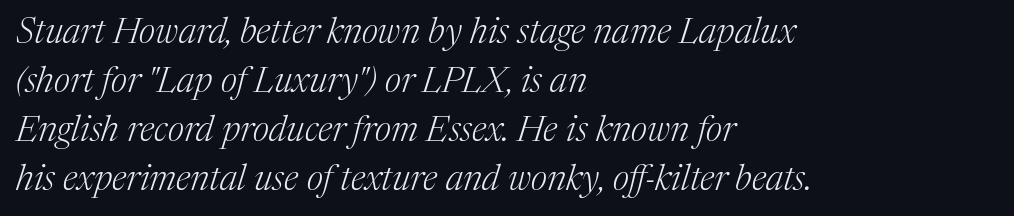
Q: Is the text bold? A: No.
Q: Is the text italic (slanted)? A: Yes, it leans right by about 17 degrees.
Q: Is the typeface a serif or a sans-serif typeface? A: Serif.
Q: Is the text underlined? A: No.
Q: How is the paragraph aligned? A: Left-aligned.
Q: Is the spacing between letters normal or unusually wide? A: Normal.
Q: Is the spacing between lines tight, normal or loose? A: Normal.
Q: Width (condensed, normal, or wide)? A: Normal.
Q: Stroke contrast? A: Medium.
Q: x-height? A: Medium.
Q: Monospaced? A: No.
